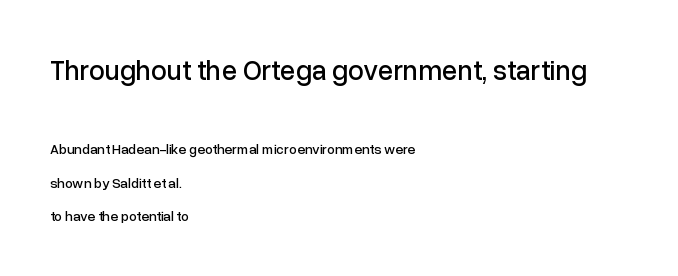
Q: Is the text italic (slanted)? A: No, it is upright.
Q: Is the typeface a serif or a sans-serif typeface? A: Sans-serif.
Q: Is the text underlined? A: No.
Q: How is the paragraph aligned? A: Left-aligned.
Q: Is the spacing between letters normal or unusually wide? A: Normal.
Q: Is the spacing between lines tight, normal or loose? A: Loose.
Q: Which block of text is set in a larger size, the first (top) or the second (bottom)? A: The first (top) one.
Q: Width (condensed, normal, or wide)? A: Normal.
Q: Stroke contrast? A: Low.
Q: x-height? A: Medium.
Q: Monospaced? A: No.
